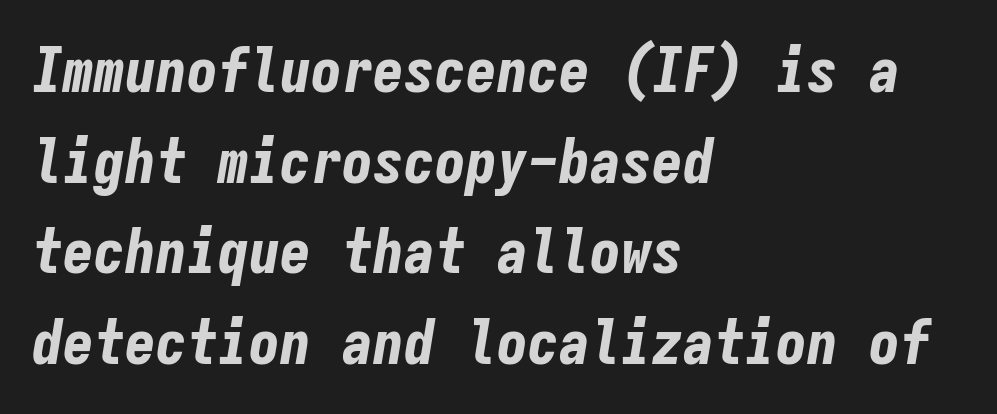
Q: Is the text bold? A: Yes.
Q: Is the text italic (slanted)? A: Yes, it leans right by about 9 degrees.
Q: Is the text underlined? A: No.
Q: How is the paragraph aligned? A: Left-aligned.
Q: Is the spacing between letters normal or unusually wide? A: Normal.
Q: Is the spacing between lines tight, normal or loose? A: Normal.
Q: Width (condensed, normal, or wide)? A: Condensed.
Q: Stroke contrast? A: Low.
Q: x-height? A: Medium.
Q: Monospaced? A: Yes.
